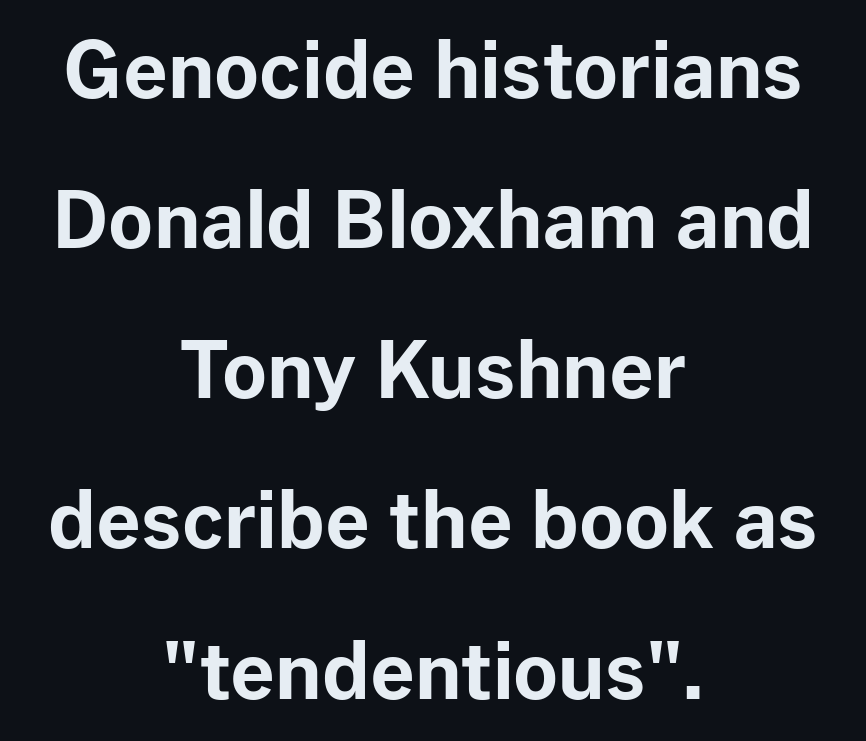
{"serif": "no", "italic": "no", "bold": "yes", "weight": "bold", "width": "normal", "stroke_contrast": "low", "x_height": "medium", "monospaced": "no", "underline": "no", "align": "center", "line_spacing": "loose", "line_spacing_ratio": 1.95, "letter_spacing": "normal", "letter_spacing_em": 0.0, "glyph_px": 77}
